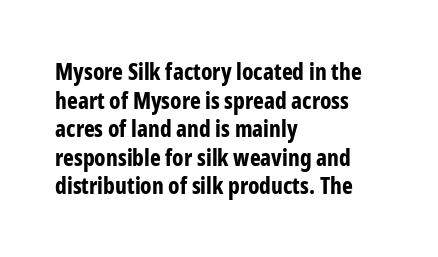
{"italic": "no", "bold": "yes", "underline": "no", "align": "left", "line_spacing_ratio": 1.24, "letter_spacing": "normal", "letter_spacing_em": 0.0, "glyph_px": 23}
